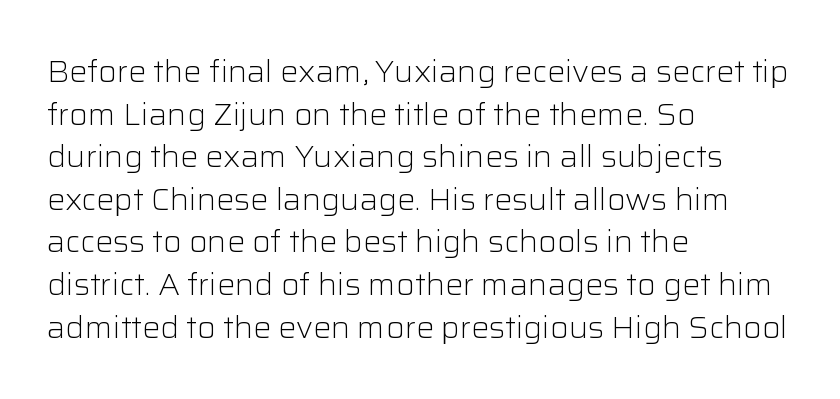
Unlike italic type, these characters show no tilt at all. Reading down the block, your eye returns to a fixed left position each line. The horizontal fit of the characters is conventional and even. Character widths vary here, with narrow letters taking less room than wide ones.
